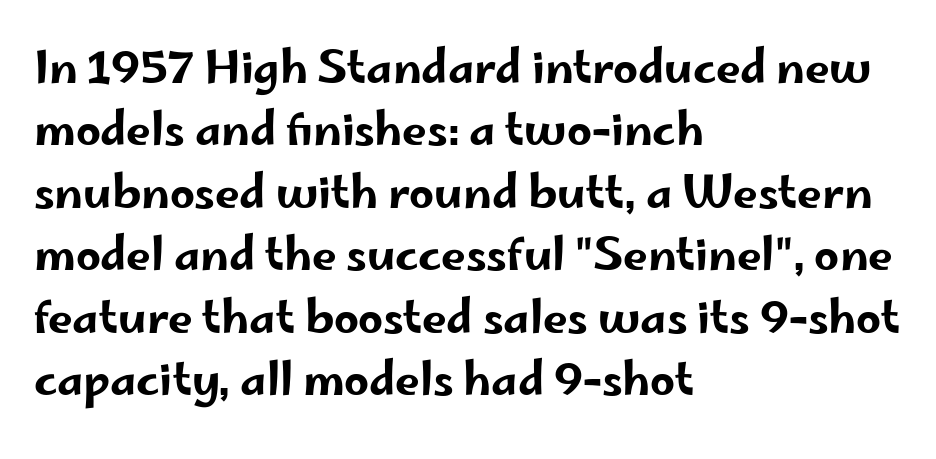
The image shows 44 px wide sans-serif type, upright; set left-aligned, normal line spacing (1.42x), normal letter spacing, not underlined; low stroke contrast and a small x-height.
